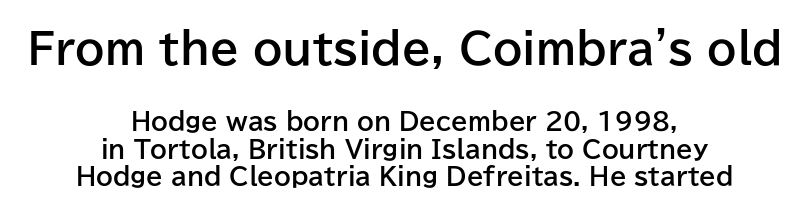
Is there any slant? The stems are plumb. Stroke thickness is high; the sample reads as a true bold. Stroke terminals: plain, sans-serif. Think of a printed novel: that variable character pitch is what you see here.
